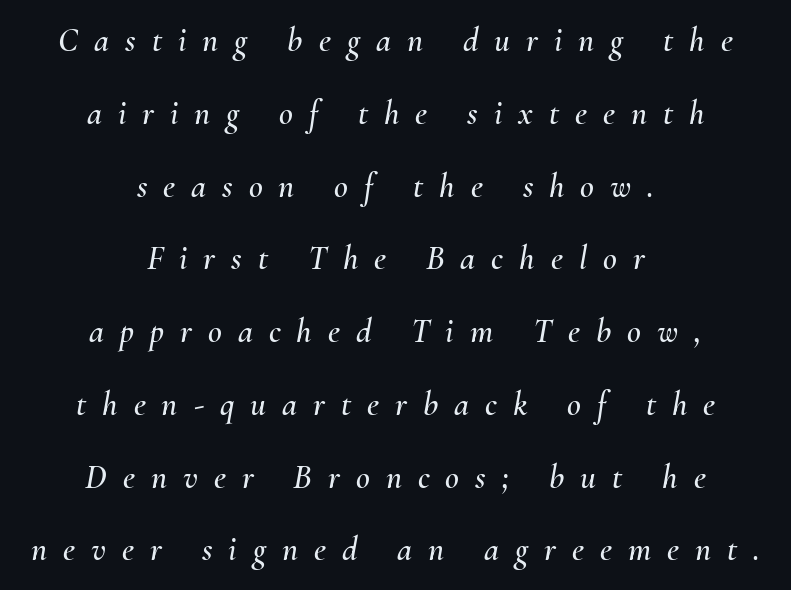
Q: Is the text italic (slanted)? A: Yes, it leans right by about 10 degrees.
Q: Is the text underlined? A: No.
Q: How is the paragraph aligned? A: Centered.
Q: Is the spacing between letters normal or unusually wide? A: Unusually wide.
Q: Is the spacing between lines tight, normal or loose? A: Loose.
Q: Width (condensed, normal, or wide)? A: Normal.
Q: Stroke contrast? A: Medium.
Q: x-height? A: Small.
Q: Monospaced? A: No.
